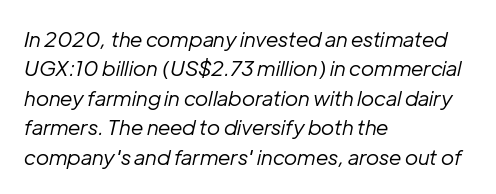
The image shows 21 px text type, italic (leaning right); set left-aligned, normal line spacing (1.4x), normal letter spacing, not underlined.
